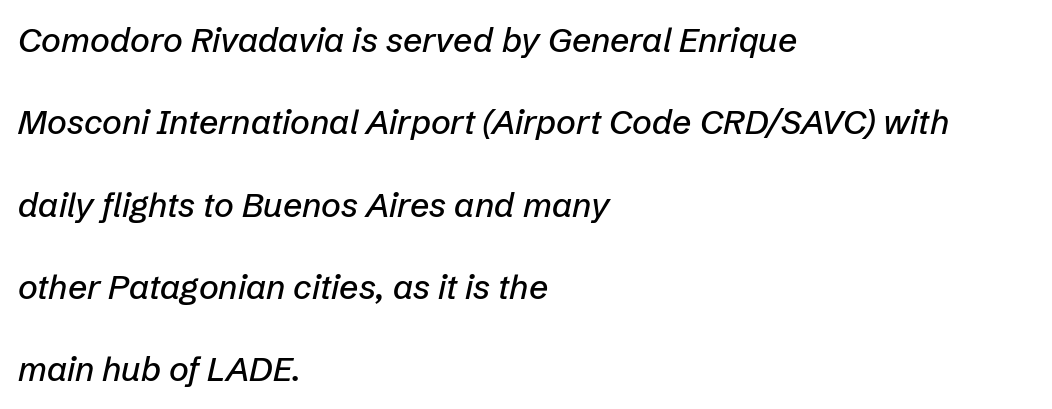
The image shows 34 px text type, italic (leaning right); set left-aligned, loose line spacing (2.42x), normal letter spacing, not underlined; low stroke contrast and a medium x-height.
